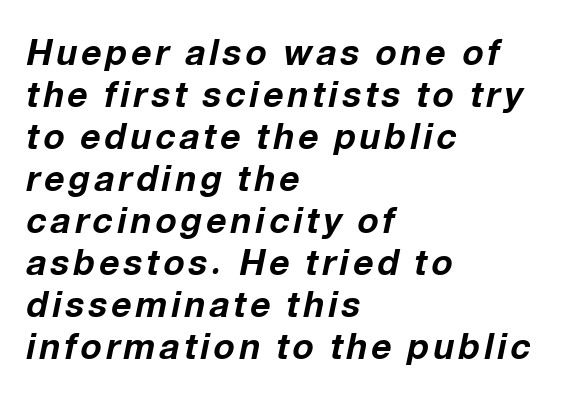
The image shows 35 px bold type, italic (leaning right); set left-aligned, line spacing 1.2x, not underlined; low stroke contrast and a medium x-height.
